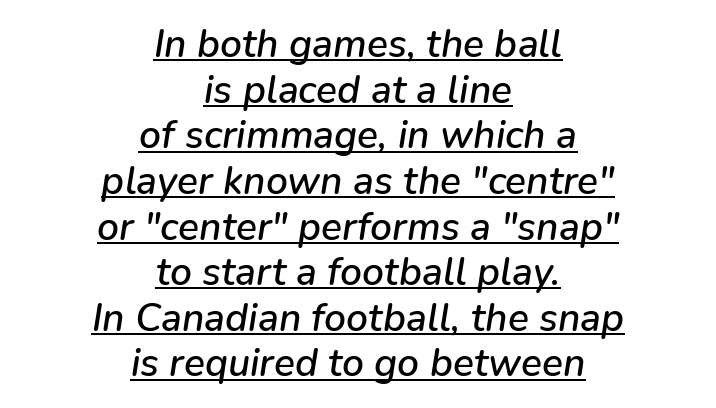
Q: Is the text italic (slanted)? A: Yes, it leans right by about 9 degrees.
Q: Is the text underlined? A: Yes.
Q: How is the paragraph aligned? A: Centered.
Q: Is the spacing between letters normal or unusually wide? A: Normal.
Q: Width (condensed, normal, or wide)? A: Normal.
Q: Stroke contrast? A: Low.
Q: x-height? A: Medium.
Q: Monospaced? A: No.
